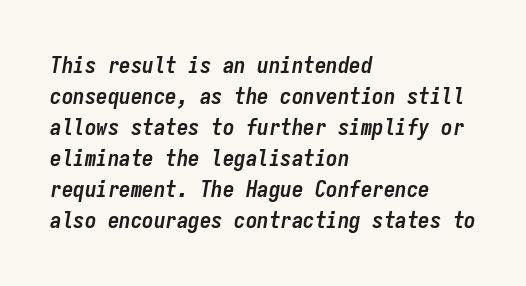
Q: Is the text bold? A: Yes.
Q: Is the text italic (slanted)? A: Yes, it leans right by about 9 degrees.
Q: Is the text underlined? A: No.
Q: How is the paragraph aligned? A: Left-aligned.
Q: Is the spacing between letters normal or unusually wide? A: Normal.
Q: Is the spacing between lines tight, normal or loose? A: Normal.
